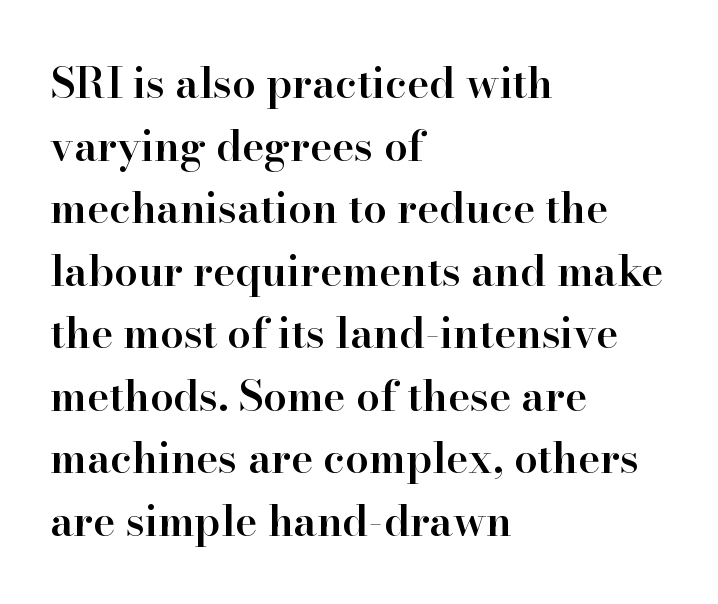
One-word summary of the alignment: left. The font family rendered here belongs to the serif group. In terms of leading, this rendering sits right in the middle. Look at the stroke-to-counter ratio: somewhat heavy, a semibold. Glance below the letters and you will spot only blank space. The rendering uses natural spacing where letterforms have individual widths.
